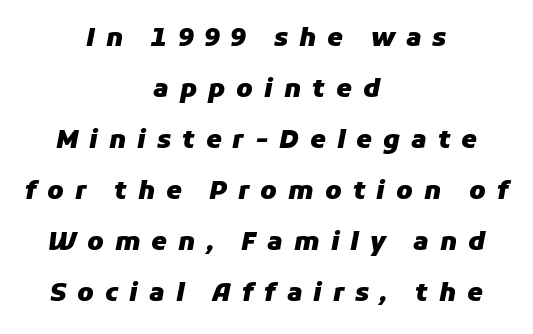
The image shows 25 px bold type, italic (leaning right); set centered, loose line spacing (2.04x), unusually wide letter spacing (+0.44 em), not underlined.
